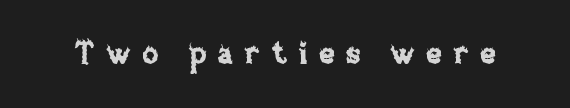
The image shows 30 px text type, upright; set unusually wide letter spacing (+0.37 em), not underlined; low stroke contrast and a large x-height.
